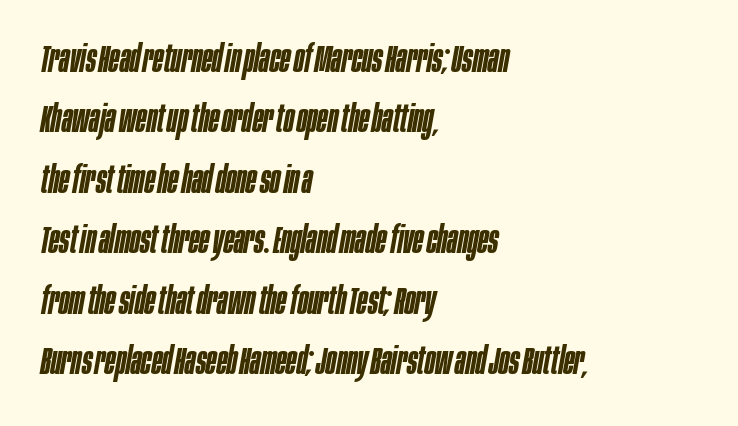
The letters are semibold — heavier than regular but short of a full bold. The string is rendered with underlining switched off. Character widths vary here, with narrow letters taking less room than wide ones. Is the letter spacing exaggerated? No — it looks like the ordinary default. The passage shown leans; its letterforms are oblique.
